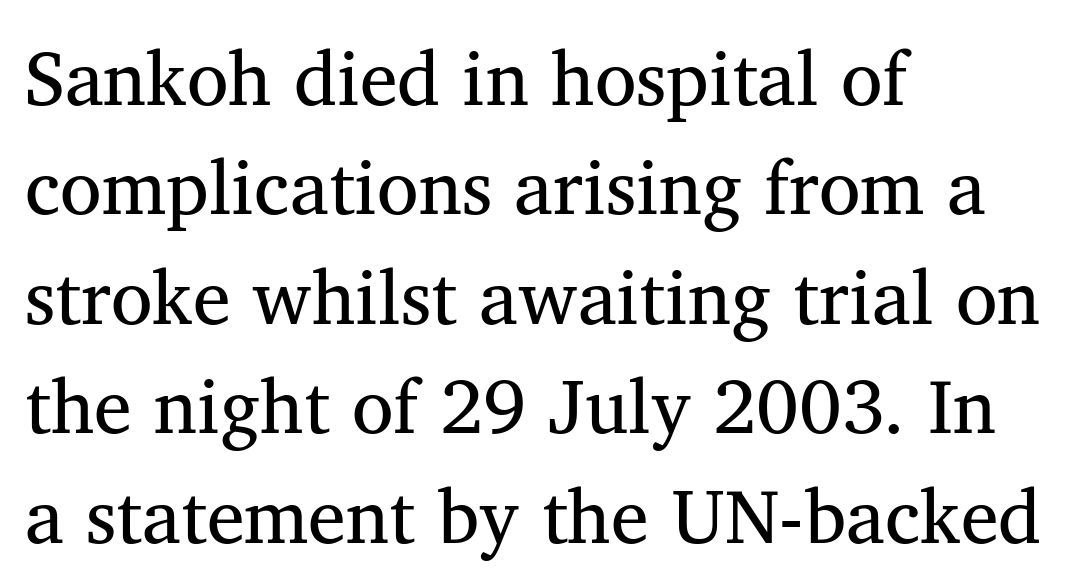
Q: Is the text bold? A: No.
Q: Is the typeface a serif or a sans-serif typeface? A: Serif.
Q: Is the text underlined? A: No.
Q: How is the paragraph aligned? A: Left-aligned.
Q: Is the spacing between letters normal or unusually wide? A: Normal.
Q: Is the spacing between lines tight, normal or loose? A: Normal.
Q: Width (condensed, normal, or wide)? A: Normal.
Q: Stroke contrast? A: Medium.
Q: x-height? A: Medium.
Q: Monospaced? A: No.
